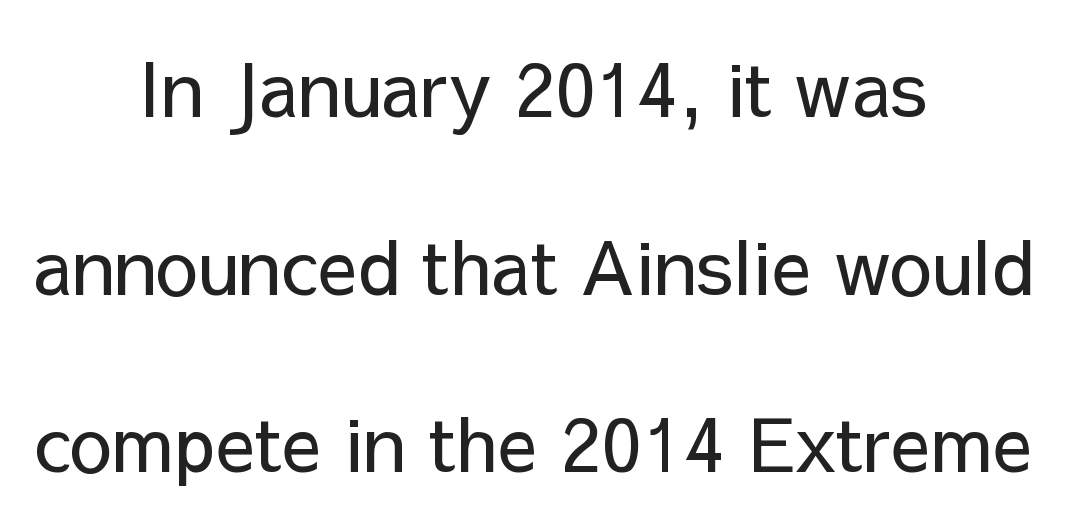
The image shows 75 px regular-weight sans-serif type, upright; set centered, loose line spacing (2.37x), normal letter spacing, not underlined; low stroke contrast and a medium x-height.
